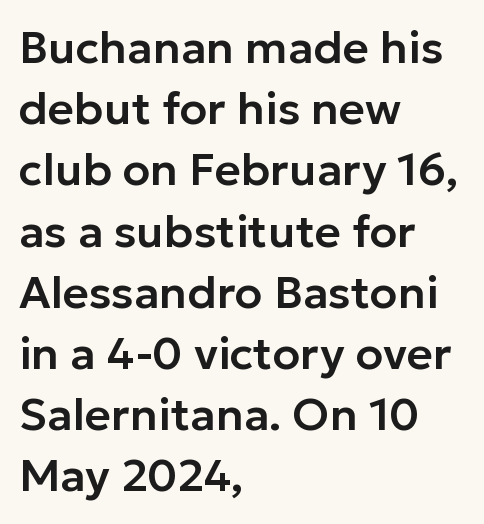
Q: Is the text italic (slanted)? A: No, it is upright.
Q: Is the typeface a serif or a sans-serif typeface? A: Sans-serif.
Q: Is the text underlined? A: No.
Q: How is the paragraph aligned? A: Left-aligned.
Q: Is the spacing between letters normal or unusually wide? A: Normal.
Q: Is the spacing between lines tight, normal or loose? A: Normal.
Q: Width (condensed, normal, or wide)? A: Normal.
Q: Stroke contrast? A: Low.
Q: x-height? A: Medium.
Q: Monospaced? A: No.
